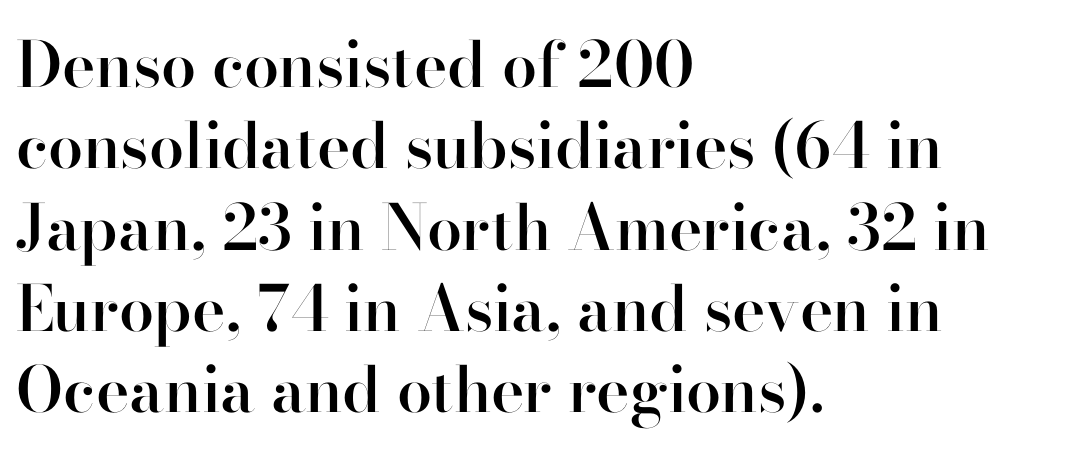
Compared with an ordinary text face, these strokes are moderately heavier — a semibold. A typesetter would call this proportional, since set widths differ per character. Short and long lines alike share a common starting point at left. Vertical strokes here are truly vertical. One glance says typical: line gaps are just what's usual. The rendering keeps characters at their native spacing.
